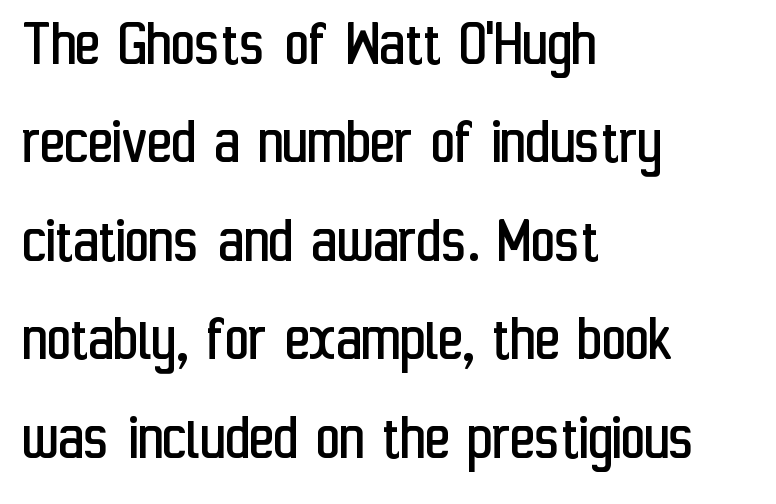
Q: Is the text bold? A: No.
Q: Is the text italic (slanted)? A: No, it is upright.
Q: Is the typeface a serif or a sans-serif typeface? A: Sans-serif.
Q: Is the text underlined? A: No.
Q: How is the paragraph aligned? A: Left-aligned.
Q: Is the spacing between letters normal or unusually wide? A: Normal.
Q: Is the spacing between lines tight, normal or loose? A: Normal.
Q: Width (condensed, normal, or wide)? A: Condensed.
Q: Stroke contrast? A: Low.
Q: x-height? A: Medium.
Q: Monospaced? A: No.
